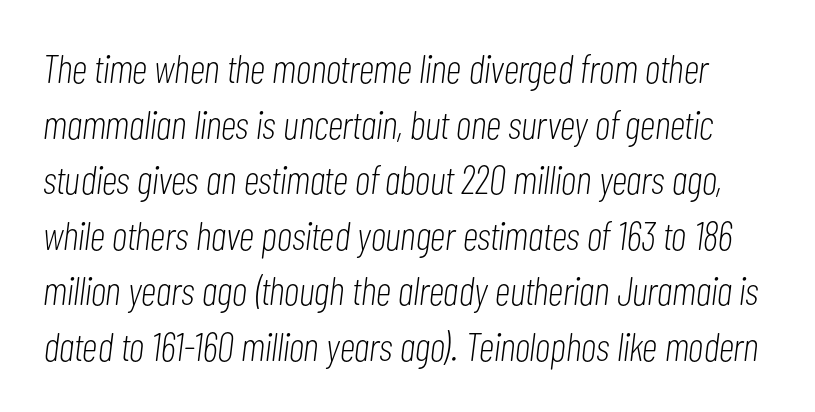
The image shows 40 px light, condensed type, italic (leaning right); set normal line spacing (1.39x), normal letter spacing, not underlined; low stroke contrast and a medium x-height.
